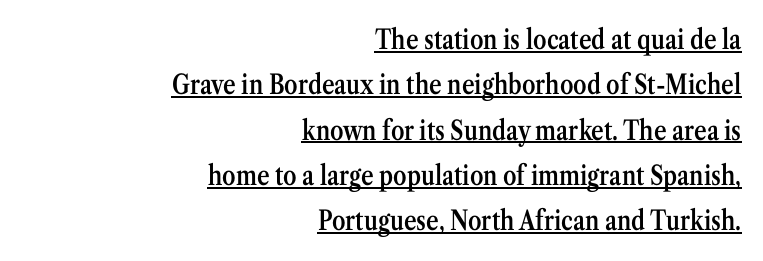
Students, this is semibold: more ink than regular, less than bold. The rows are spaced the way most documents space them. The axis of the letterforms is exactly vertical. The rendered words wear a rule along their underside.
